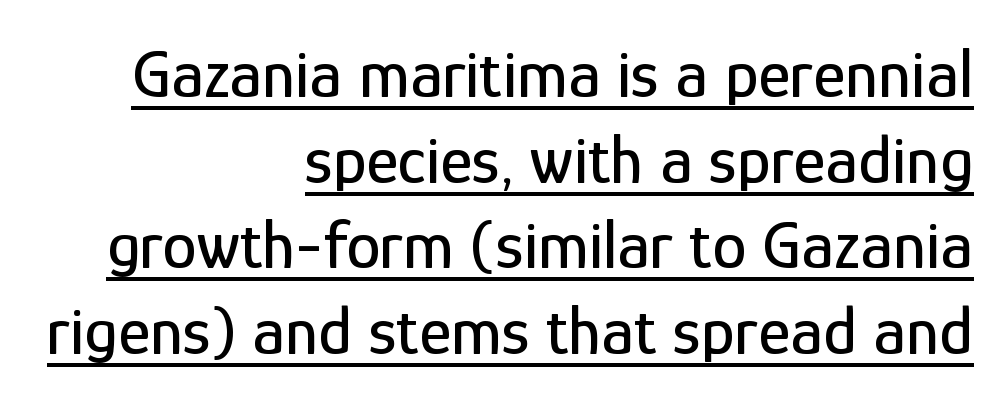
The image shows 69 px condensed sans-serif type, upright; set right-aligned, line spacing 1.24x, normal letter spacing, underlined; low stroke contrast and a medium x-height.
